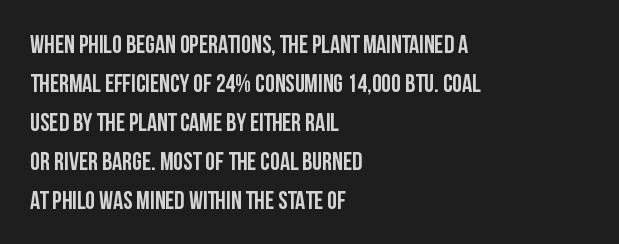
The image shows 25 px bold type, upright; set left-aligned, normal line spacing (1.56x), normal letter spacing, not underlined.
